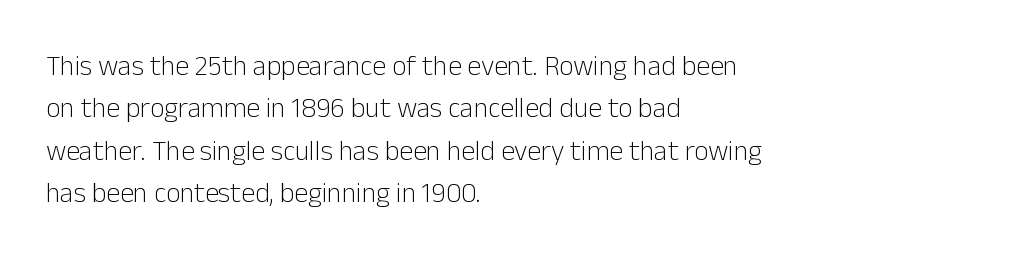
{"serif": "no", "italic": "no", "bold": "no", "weight": "light", "width": "normal", "stroke_contrast": "low", "x_height": "medium", "monospaced": "no", "underline": "no", "align": "left", "line_spacing": "normal", "line_spacing_ratio": 1.51, "letter_spacing": "normal", "letter_spacing_em": 0.0, "glyph_px": 28}
